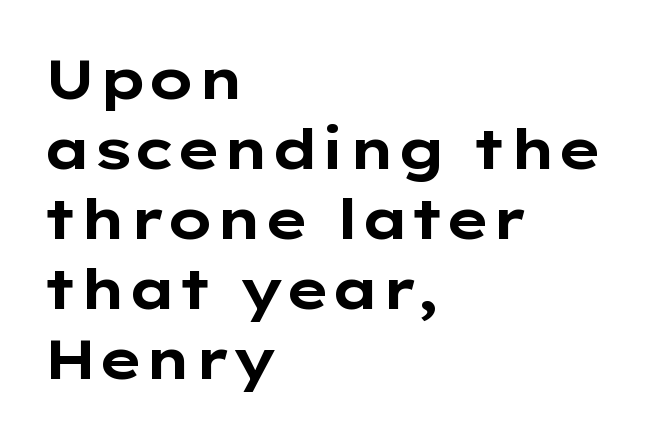
Weight: bold. A typesetter would call this zero additional tracking. Underlining? Definitely not there. Is there much room between lines? A standard amount, neither cramped nor airy.
